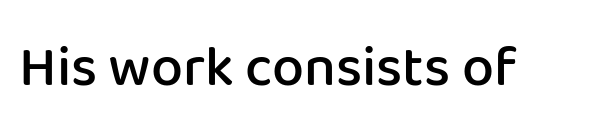
Q: Is the text bold? A: Semi-bold.
Q: Is the text italic (slanted)? A: No, it is upright.
Q: Is the typeface a serif or a sans-serif typeface? A: Sans-serif.
Q: Is the text underlined? A: No.
Q: Is the spacing between letters normal or unusually wide? A: Normal.
Q: Width (condensed, normal, or wide)? A: Normal.
Q: Stroke contrast? A: Low.
Q: x-height? A: Medium.
Q: Monospaced? A: No.
